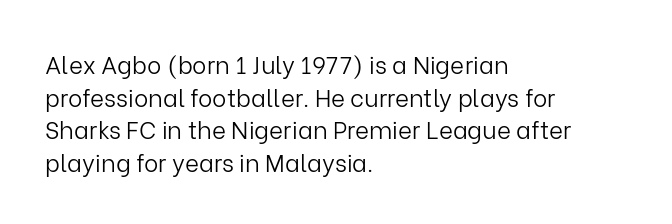
The image shows 24 px text type, upright; set left-aligned, normal line spacing (1.36x), normal letter spacing, not underlined.
